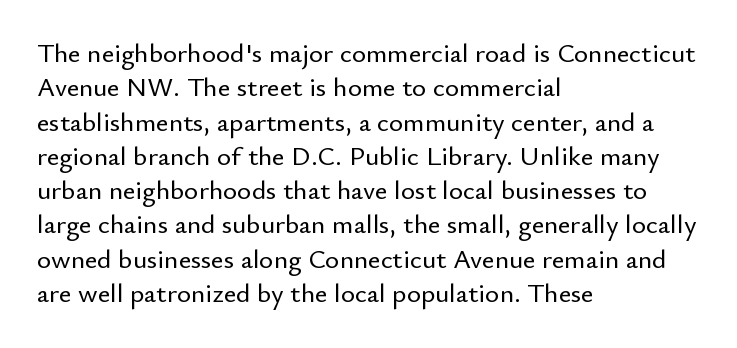
Q: Is the text italic (slanted)? A: No, it is upright.
Q: Is the text underlined? A: No.
Q: How is the paragraph aligned? A: Left-aligned.
Q: Is the spacing between letters normal or unusually wide? A: Normal.
Q: Is the spacing between lines tight, normal or loose? A: Normal.
